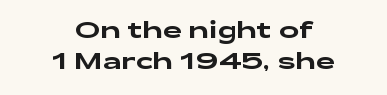
Q: Is the text italic (slanted)? A: No, it is upright.
Q: Is the text underlined? A: No.
Q: How is the paragraph aligned? A: Centered.
Q: Is the spacing between letters normal or unusually wide? A: Normal.
Q: Is the spacing between lines tight, normal or loose? A: Normal.
